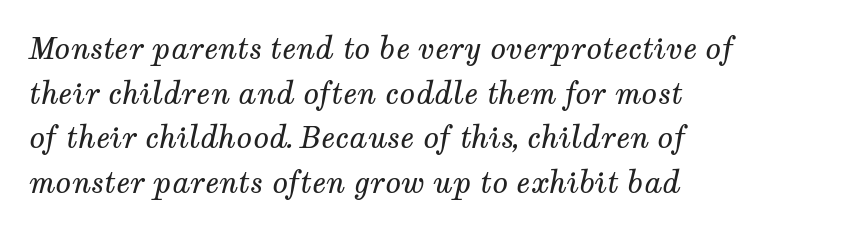
Q: Is the text bold? A: No.
Q: Is the text italic (slanted)? A: Yes, it leans right by about 12 degrees.
Q: Is the typeface a serif or a sans-serif typeface? A: Serif.
Q: Is the text underlined? A: No.
Q: How is the paragraph aligned? A: Left-aligned.
Q: Is the spacing between letters normal or unusually wide? A: Normal.
Q: Is the spacing between lines tight, normal or loose? A: Normal.
Q: Width (condensed, normal, or wide)? A: Normal.
Q: Stroke contrast? A: Medium.
Q: x-height? A: Medium.
Q: Monospaced? A: No.
